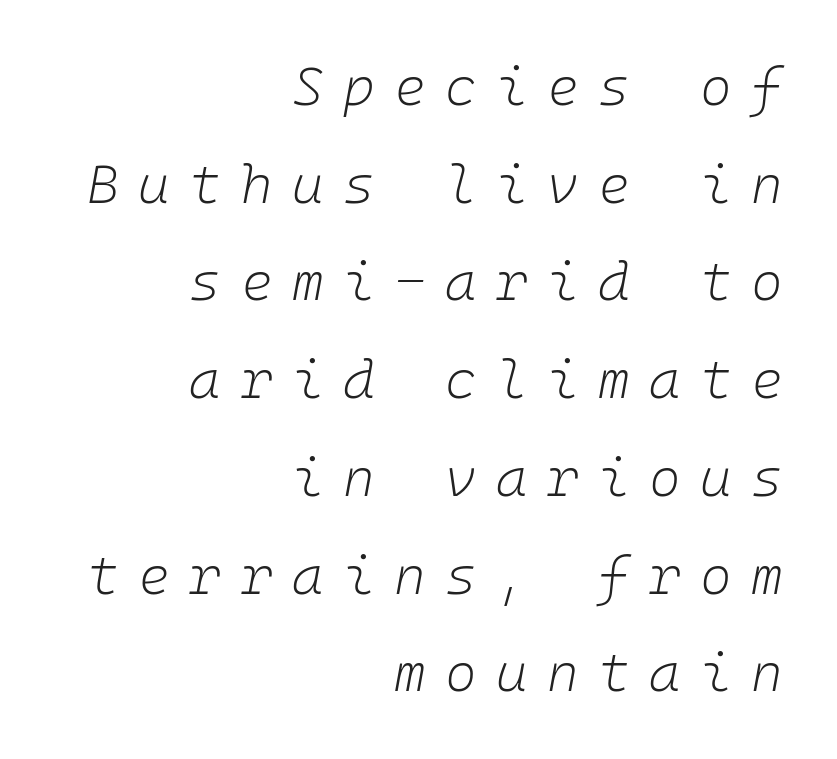
The words here are not underlined. Yep, that's italic — everything's leaning. This reads as an unemphasized weight, regular at the heaviest. The type is letterspaced generously, with wide tracking. Alignment: flush right.
